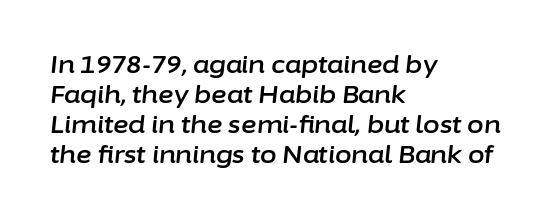
One glance says typical: line gaps are just what's usual. Letters rest on an invisible, unmarked baseline. This sample uses an oblique cut, with every glyph tilted off the vertical. Reading down the block, your eye returns to a fixed left position each line.
